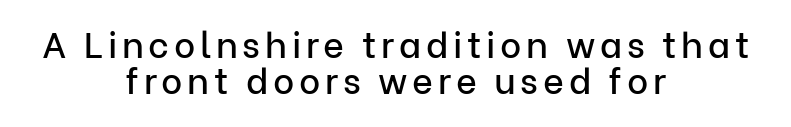
{"serif": "no", "italic": "no", "width": "normal", "stroke_contrast": "low", "x_height": "medium", "monospaced": "no", "underline": "no", "align": "center", "line_spacing": "tight", "line_spacing_ratio": 1.0, "glyph_px": 36}
